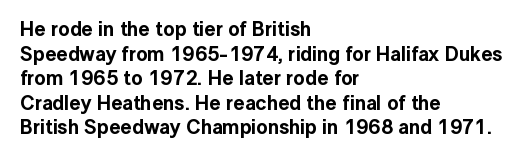
Here the glyphs are tracked normally, forming tight word shapes. The baseline area is clear. Ascenders rise straight up at ninety degrees. These lines stack with their left ends in a neat column.
